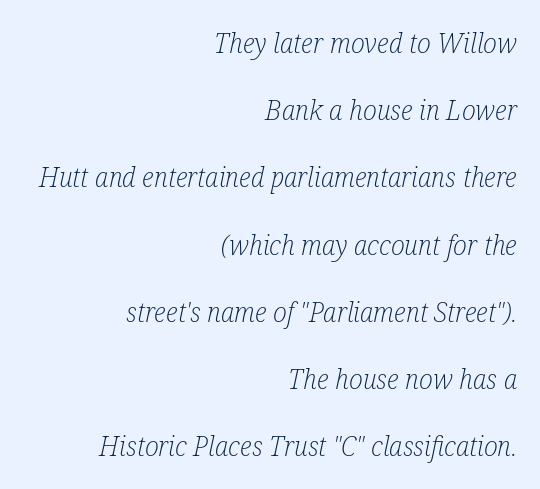
The image shows 28 px light, condensed serif type, italic (leaning right); set right-aligned, loose line spacing (2.4x), normal letter spacing, not underlined; low stroke contrast and a medium x-height.
